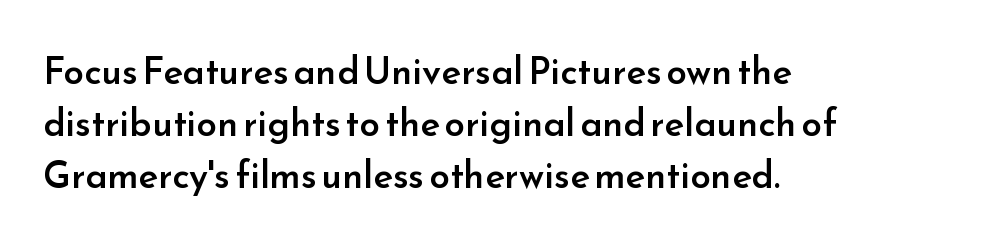
This is roman type, the default non-slanted kind. Moderately thickened strokes mark this as semibold type. These lines keep a tight, regular rhythm from letter to letter. This sample uses a sans-serif face. The lines are quadded left. Proportional: the letters do not fall into vertical columns.
